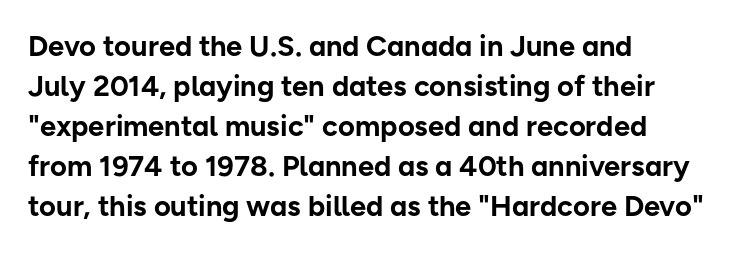
{"serif": "no", "italic": "no", "bold": "yes", "weight": "bold", "width": "normal", "stroke_contrast": "low", "x_height": "medium", "monospaced": "no", "underline": "no", "align": "left", "line_spacing": "normal", "line_spacing_ratio": 1.38, "letter_spacing": "normal", "letter_spacing_em": 0.0, "glyph_px": 29}
